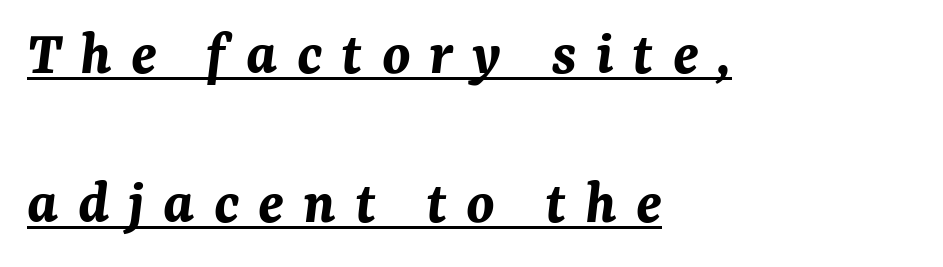
{"italic": "yes", "lean": "right", "slant_degrees": 7, "bold": "yes", "weight": "bold", "width": "normal", "stroke_contrast": "medium", "x_height": "medium", "monospaced": "no", "underline": "yes", "align": "left", "line_spacing": "loose", "line_spacing_ratio": 2.36, "letter_spacing": "wide", "letter_spacing_em": 0.3, "glyph_px": 63}
